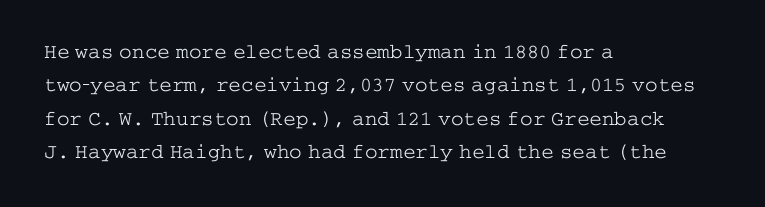
How would I describe the line gaps? Plain and ordinary. Weight: in the light-to-regular range. The type is set solid horizontally, with unmodified tracking. The lines are quadded left.
